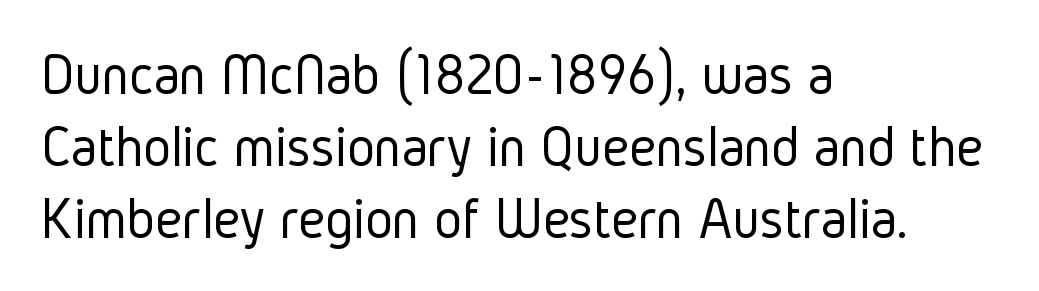
Q: Is the text bold? A: No.
Q: Is the text italic (slanted)? A: No, it is upright.
Q: Is the typeface a serif or a sans-serif typeface? A: Sans-serif.
Q: Is the text underlined? A: No.
Q: How is the paragraph aligned? A: Left-aligned.
Q: Is the spacing between letters normal or unusually wide? A: Normal.
Q: Width (condensed, normal, or wide)? A: Condensed.
Q: Stroke contrast? A: Low.
Q: x-height? A: Medium.
Q: Monospaced? A: No.
